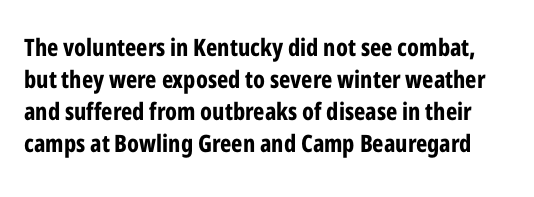
{"italic": "no", "bold": "yes", "underline": "no", "line_spacing": "normal", "line_spacing_ratio": 1.33, "letter_spacing": "normal", "letter_spacing_em": 0.0, "glyph_px": 24}
